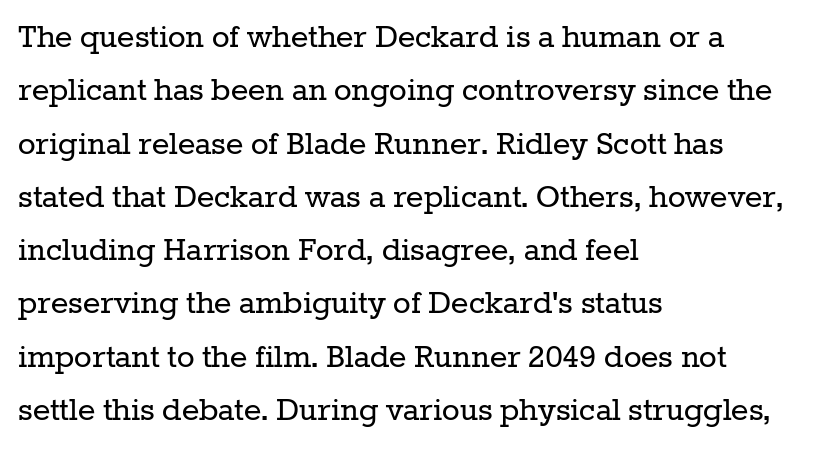
The image shows 37 px regular-weight serif type, upright; set left-aligned, normal line spacing (1.44x), normal letter spacing, not underlined; low stroke contrast and a medium x-height.
